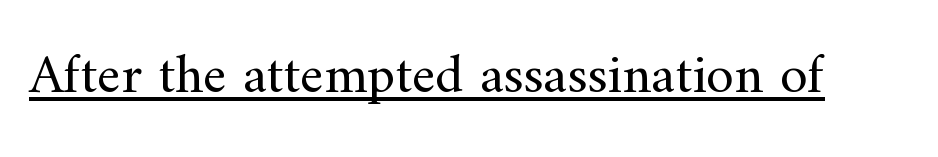
The image shows 56 px regular-weight serif type, upright; set normal letter spacing, underlined; medium stroke contrast and a small x-height.
